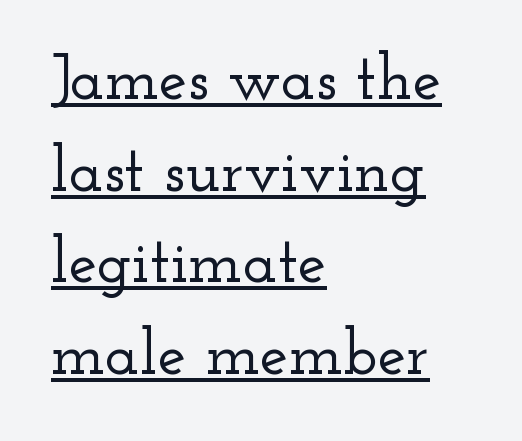
{"serif": "yes", "italic": "no", "width": "wide", "stroke_contrast": "low", "x_height": "small", "monospaced": "no", "underline": "yes", "align": "left", "line_spacing": "normal", "line_spacing_ratio": 1.43, "letter_spacing": "normal", "letter_spacing_em": 0.0, "glyph_px": 64}
